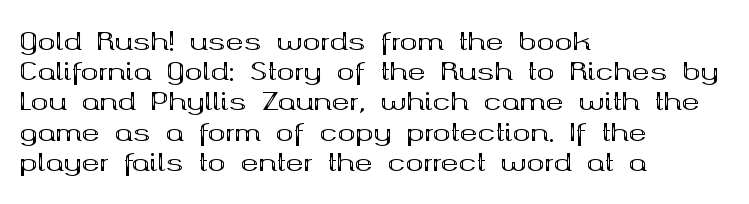
The image shows 24 px bold type, upright; set left-aligned, normal line spacing (1.26x), normal letter spacing, not underlined.
